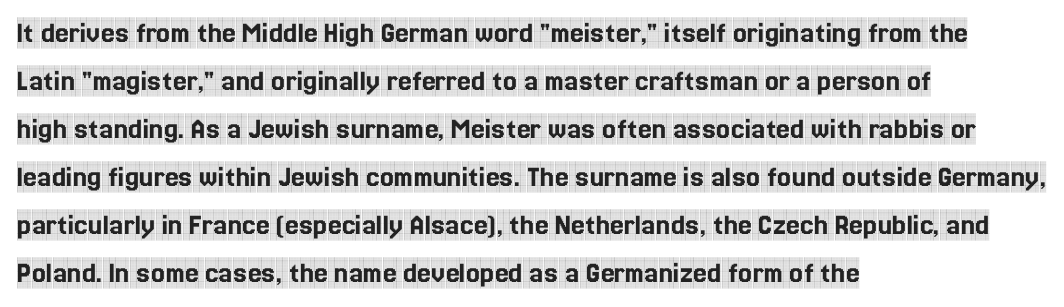
Q: Is the text italic (slanted)? A: No, it is upright.
Q: Is the typeface a serif or a sans-serif typeface? A: Serif.
Q: Is the text underlined? A: No.
Q: How is the paragraph aligned? A: Left-aligned.
Q: Is the spacing between letters normal or unusually wide? A: Normal.
Q: Is the spacing between lines tight, normal or loose? A: Normal.
Q: Width (condensed, normal, or wide)? A: Condensed.
Q: x-height? A: Large.
Q: Monospaced? A: No.
